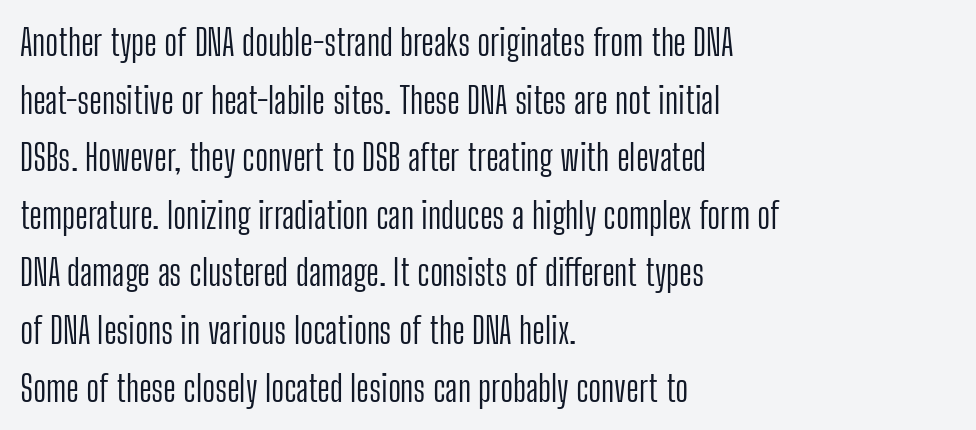
The image shows 36 px light, condensed sans-serif type, upright; set left-aligned, normal line spacing (1.6x), normal letter spacing, not underlined; low stroke contrast and a medium x-height.
